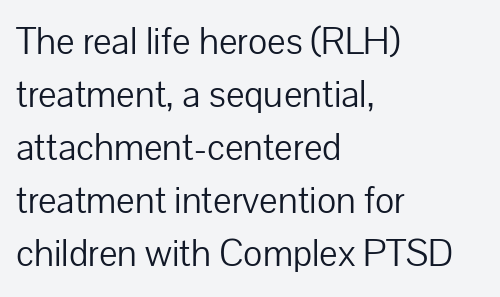
The image shows 39 px light sans-serif type, upright; set left-aligned, normal line spacing (1.36x), normal letter spacing, not underlined; low stroke contrast and a medium x-height.
